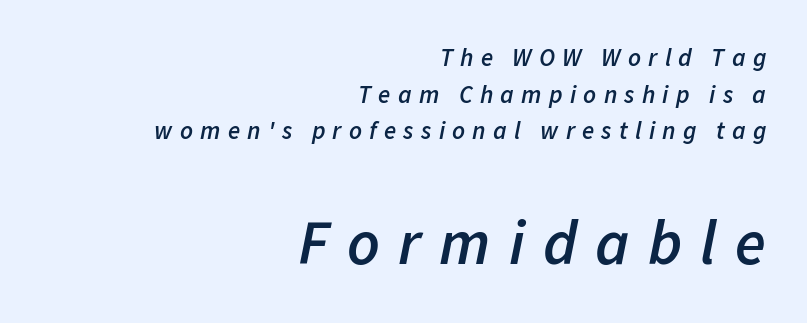
Q: Is the text bold? A: Semi-bold.
Q: Is the text italic (slanted)? A: Yes, it leans right by about 11 degrees.
Q: Is the text underlined? A: No.
Q: How is the paragraph aligned? A: Right-aligned.
Q: Is the spacing between letters normal or unusually wide? A: Unusually wide.
Q: Is the spacing between lines tight, normal or loose? A: Normal.
Q: Which block of text is set in a larger size, the first (top) or the second (bottom)? A: The second (bottom) one.
Q: Width (condensed, normal, or wide)? A: Normal.
Q: Stroke contrast? A: Low.
Q: x-height? A: Medium.
Q: Monospaced? A: No.
